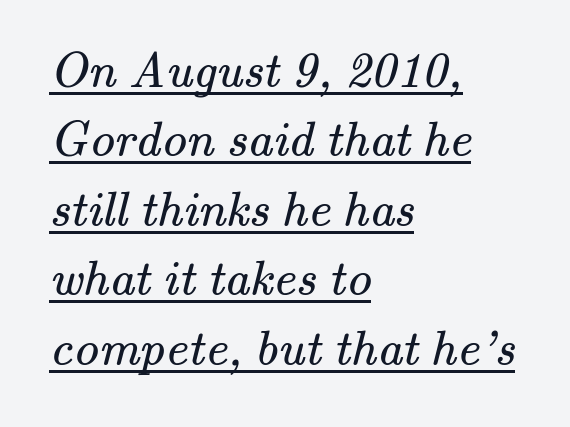
Q: Is the text bold? A: No.
Q: Is the typeface a serif or a sans-serif typeface? A: Serif.
Q: Is the text underlined? A: Yes.
Q: How is the paragraph aligned? A: Left-aligned.
Q: Is the spacing between letters normal or unusually wide? A: Normal.
Q: Is the spacing between lines tight, normal or loose? A: Normal.
Q: Width (condensed, normal, or wide)? A: Normal.
Q: Stroke contrast? A: Medium.
Q: x-height? A: Small.
Q: Monospaced? A: No.
